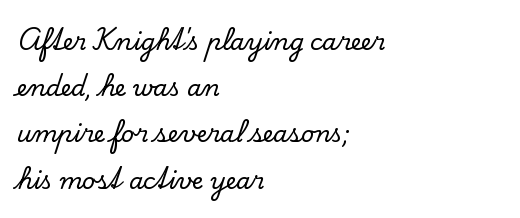
Each new line begins a long way beneath the previous one. Tracking value appears to be zero — textbook default spacing. Type without underlining. The typesetter chose a ragged-right arrangement here.
